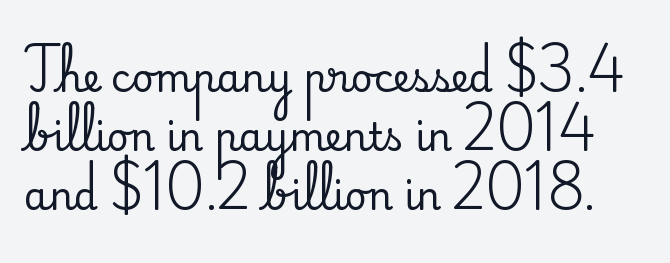
The image shows 38 px serif type, upright; set normal line spacing (1.55x), normal letter spacing, not underlined; medium stroke contrast and a small x-height.
